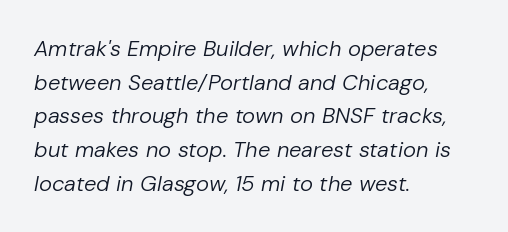
The passage shown is not underscored anywhere. When letters slant like this, we call the style italic. Normally led — the rows are evenly, conventionally spaced. Heaviness? Minimal to ordinary, like unemphasized prose.
